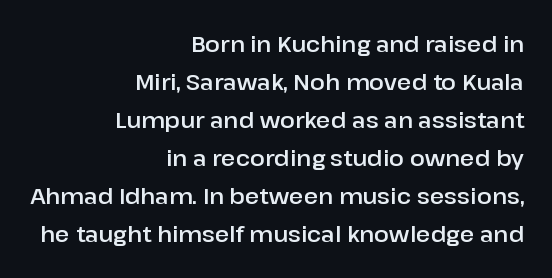
The image shows 22 px text type, upright; set right-aligned, line spacing 1.73x, normal letter spacing, not underlined.
